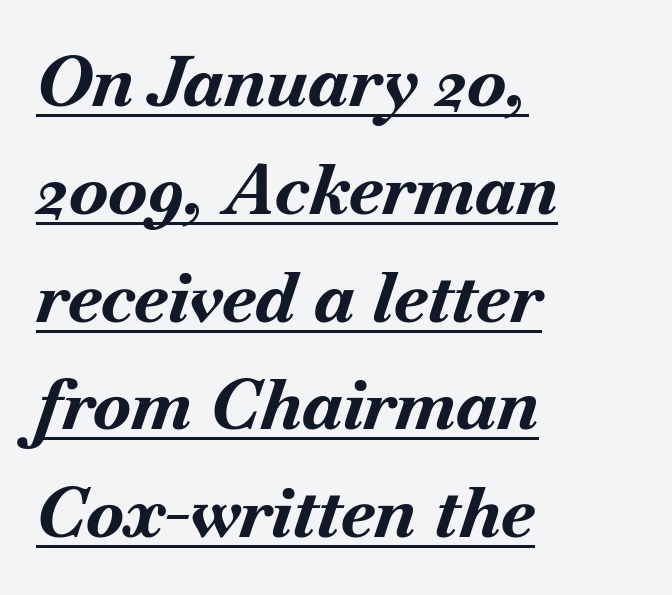
{"italic": "yes", "lean": "right", "slant_degrees": 18, "bold": "yes", "weight": "bold", "width": "normal", "stroke_contrast": "medium", "x_height": "small", "monospaced": "no", "underline": "yes", "align": "left", "line_spacing": "normal", "line_spacing_ratio": 1.54, "letter_spacing": "normal", "letter_spacing_em": 0.0, "glyph_px": 70}
